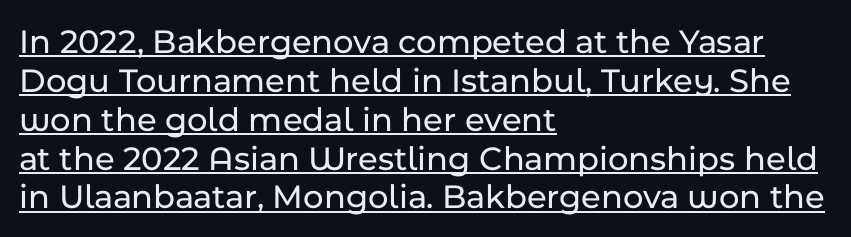
{"serif": "no", "italic": "no", "width": "normal", "stroke_contrast": "low", "x_height": "medium", "monospaced": "no", "underline": "yes", "align": "left", "line_spacing": "tight", "line_spacing_ratio": 1.11, "letter_spacing": "normal", "letter_spacing_em": 0.0, "glyph_px": 35}
